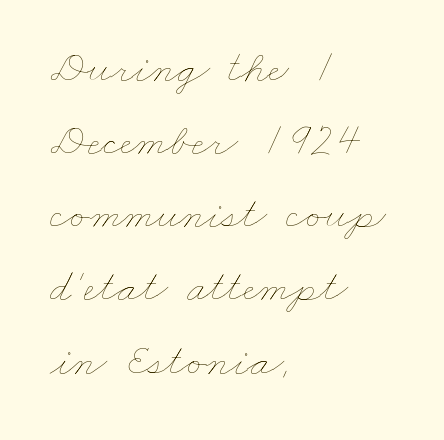
The characters are drawn with everyday or finer stroke widths. Anything drawn beneath the words? Only blank space. Short note: letters normally spaced. The text block is weighted toward the left margin, trailing off unevenly rightward. Here the designer chose a conventional face with non-uniform glyph widths. Does the leading feel generous? No, just average.
